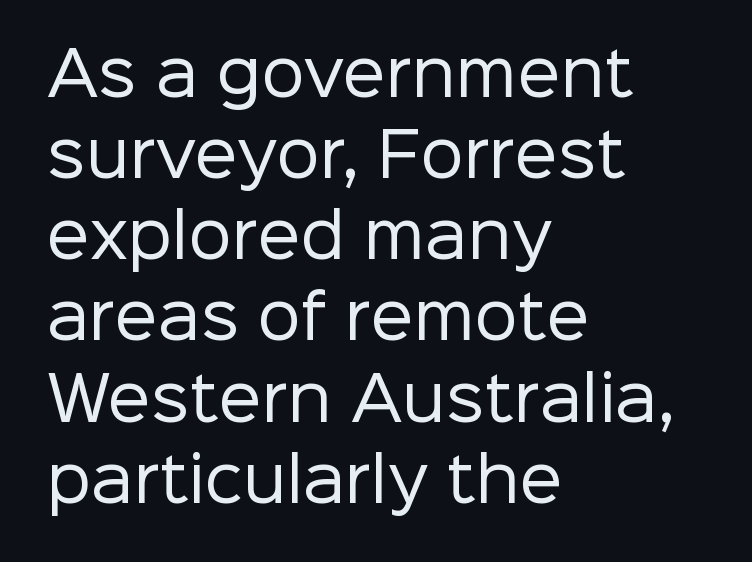
{"serif": "no", "italic": "no", "bold": "no", "weight": "regular", "width": "normal", "stroke_contrast": "low", "x_height": "medium", "monospaced": "no", "underline": "no", "align": "left", "line_spacing": "normal", "line_spacing_ratio": 1.33, "letter_spacing": "normal", "letter_spacing_em": 0.0, "glyph_px": 61}
